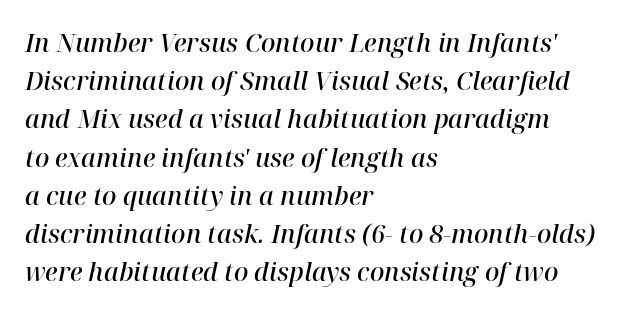
The face used here is a semibold: visibly heavier than regular, lighter than bold. The face used here is rendered with its standard letterfit. The passage shown stacks its lines at a standard gap. The axis of the letterforms is tilted away from vertical.
